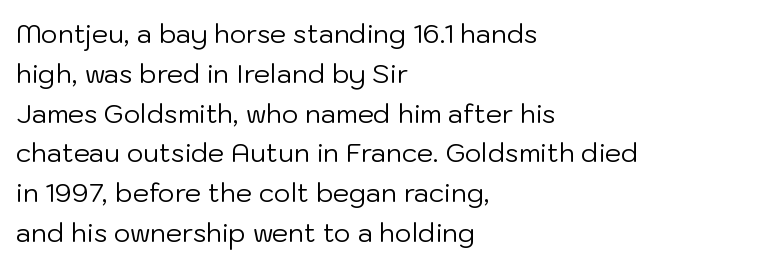
The image shows 26 px text type, upright; set left-aligned, normal line spacing (1.53x), normal letter spacing, not underlined.
